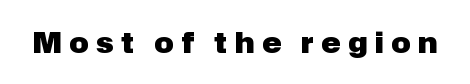
The image shows 29 px heavy sans-serif type, upright; set unusually wide letter spacing (+0.26 em), not underlined; low stroke contrast and a medium x-height.
